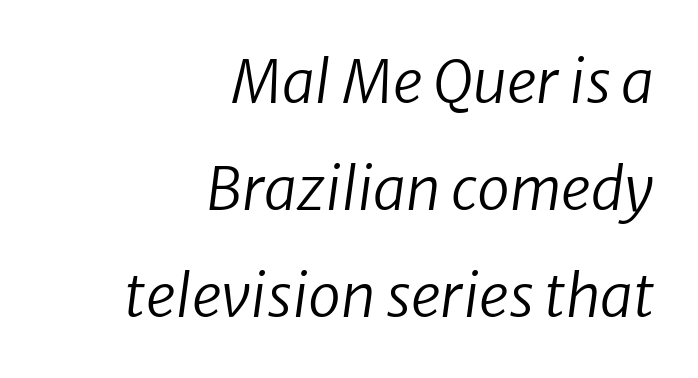
Each letter keeps its own natural width here, so spacing adapts to shape. The foot of each line stays bare and open. Short and long lines alike share a common ending point at right. There is no visible air inserted between adjacent glyphs.
